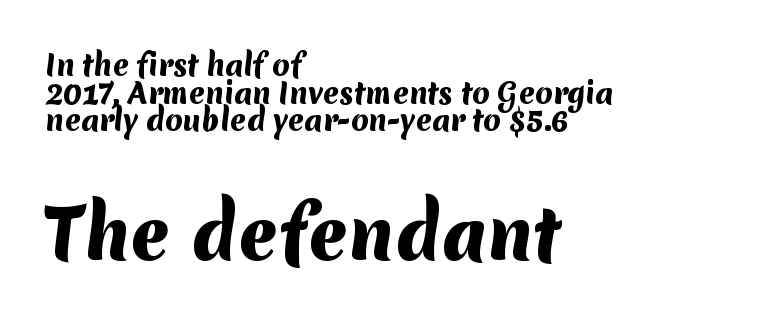
The font family rendered here belongs to the sans-serif group. Notice how descenders almost collide with the ascenders below — that's tight leading. Does the weight exceed regular? Yes, all the way to bold. The lines in this sample share a left origin and differ only in where they stop. Visually, the bottom section dominates because its glyphs are scaled up. Is the letter spacing exaggerated? No — it looks like the ordinary default.
